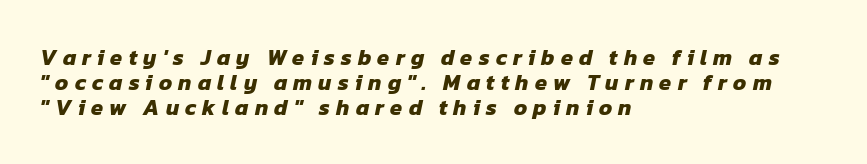
The image shows 22 px bold type; set left-aligned, tight line spacing (1.13x), unusually wide letter spacing (+0.28 em), not underlined.
